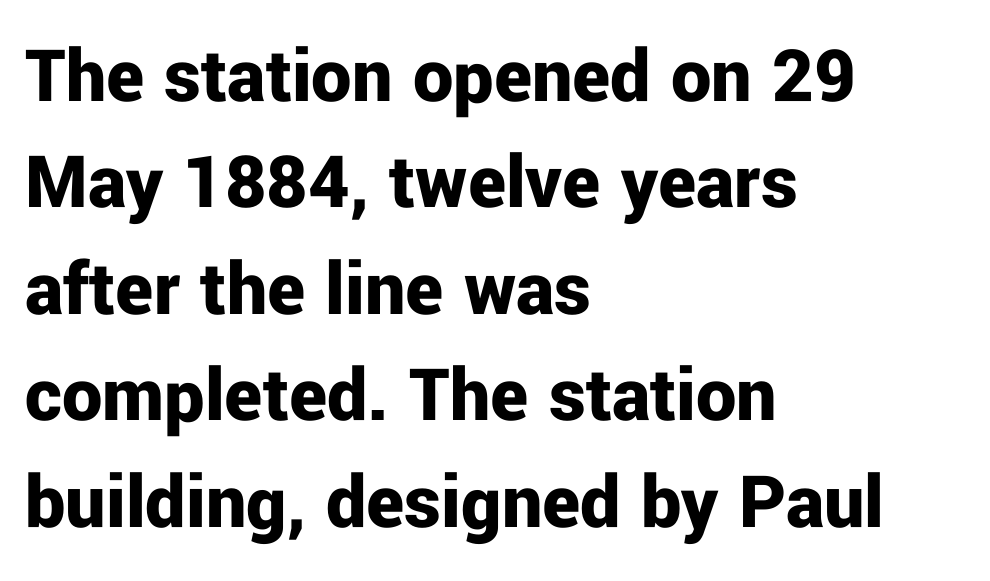
{"serif": "no", "italic": "no", "bold": "yes", "weight": "bold", "width": "normal", "stroke_contrast": "low", "x_height": "medium", "monospaced": "no", "underline": "no", "align": "left", "line_spacing": "normal", "line_spacing_ratio": 1.33, "letter_spacing": "normal", "letter_spacing_em": 0.0, "glyph_px": 80}
